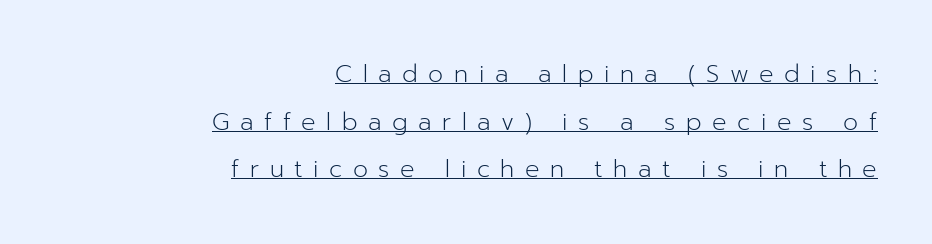
Q: Is the text bold? A: No.
Q: Is the text italic (slanted)? A: No, it is upright.
Q: Is the text underlined? A: Yes.
Q: How is the paragraph aligned? A: Right-aligned.
Q: Is the spacing between letters normal or unusually wide? A: Unusually wide.
Q: Is the spacing between lines tight, normal or loose? A: Loose.
